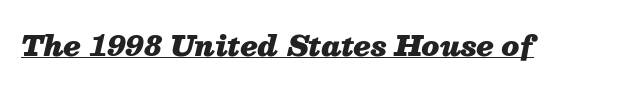
Q: Is the text bold? A: Yes.
Q: Is the text italic (slanted)? A: Yes, it leans right by about 13 degrees.
Q: Is the text underlined? A: Yes.
Q: Is the spacing between letters normal or unusually wide? A: Normal.
Q: Width (condensed, normal, or wide)? A: Normal.
Q: Stroke contrast? A: Medium.
Q: x-height? A: Medium.
Q: Monospaced? A: No.
